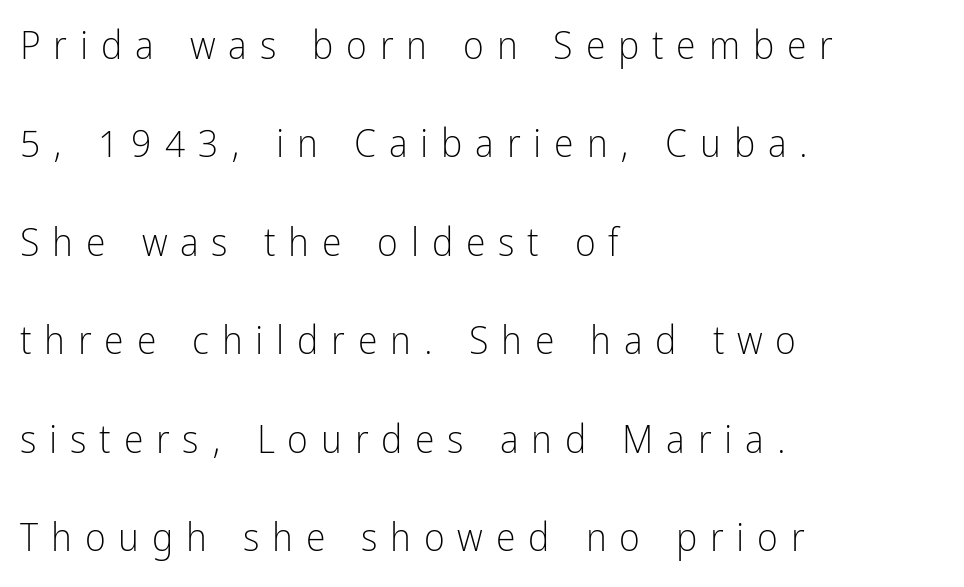
{"serif": "no", "italic": "no", "bold": "no", "weight": "light", "width": "condensed", "stroke_contrast": "low", "x_height": "medium", "monospaced": "no", "underline": "no", "align": "left", "line_spacing": "loose", "line_spacing_ratio": 2.46, "letter_spacing": "wide", "letter_spacing_em": 0.32, "glyph_px": 40}
